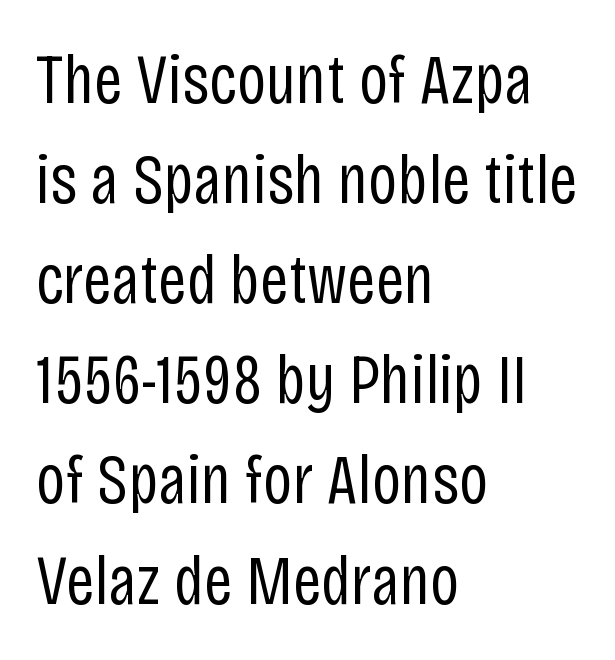
Q: Is the text bold? A: No.
Q: Is the text italic (slanted)? A: No, it is upright.
Q: Is the typeface a serif or a sans-serif typeface? A: Sans-serif.
Q: Is the text underlined? A: No.
Q: How is the paragraph aligned? A: Left-aligned.
Q: Is the spacing between letters normal or unusually wide? A: Normal.
Q: Is the spacing between lines tight, normal or loose? A: Normal.
Q: Width (condensed, normal, or wide)? A: Condensed.
Q: Stroke contrast? A: Low.
Q: x-height? A: Large.
Q: Monospaced? A: No.
